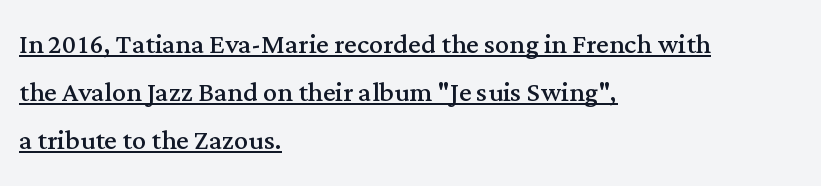
If you drew a line through each stem, it would be perfectly vertical. Unbolded letterforms with no extra heft. This sample has the flowing, uneven cadence of proportional lettering. Alignment: flush left. The type is set solid horizontally, with unmodified tracking. Examine the stroke ends and you'll spot serifs.
